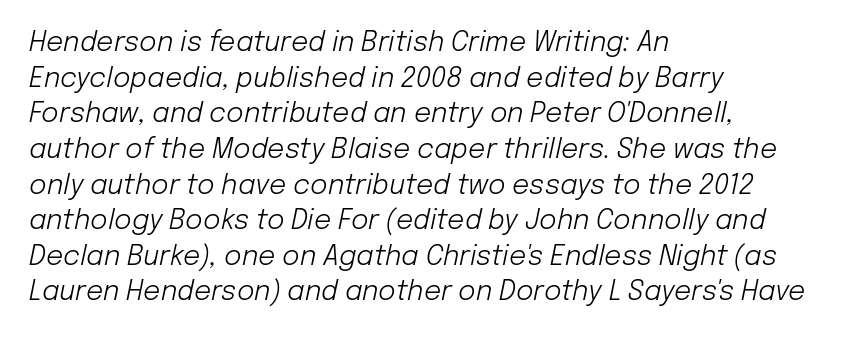
Q: Is the text bold? A: No.
Q: Is the text italic (slanted)? A: Yes, it leans right by about 12 degrees.
Q: Is the text underlined? A: No.
Q: How is the paragraph aligned? A: Left-aligned.
Q: Is the spacing between letters normal or unusually wide? A: Normal.
Q: Is the spacing between lines tight, normal or loose? A: Normal.
